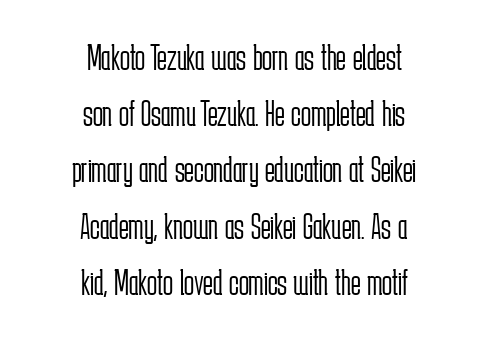
Q: Is the text bold? A: No.
Q: Is the text italic (slanted)? A: No, it is upright.
Q: Is the typeface a serif or a sans-serif typeface? A: Sans-serif.
Q: Is the text underlined? A: No.
Q: How is the paragraph aligned? A: Centered.
Q: Is the spacing between letters normal or unusually wide? A: Normal.
Q: Is the spacing between lines tight, normal or loose? A: Normal.
Q: Width (condensed, normal, or wide)? A: Condensed.
Q: Stroke contrast? A: Low.
Q: x-height? A: Medium.
Q: Monospaced? A: No.
